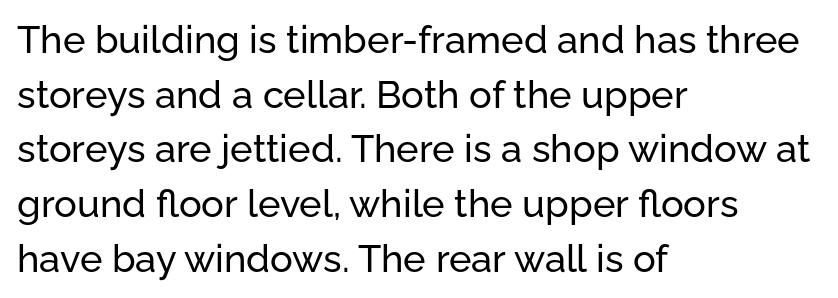
{"serif": "no", "italic": "no", "width": "normal", "stroke_contrast": "low", "x_height": "medium", "monospaced": "no", "underline": "no", "align": "left", "line_spacing": "normal", "line_spacing_ratio": 1.44, "letter_spacing": "normal", "letter_spacing_em": 0.0, "glyph_px": 38}
